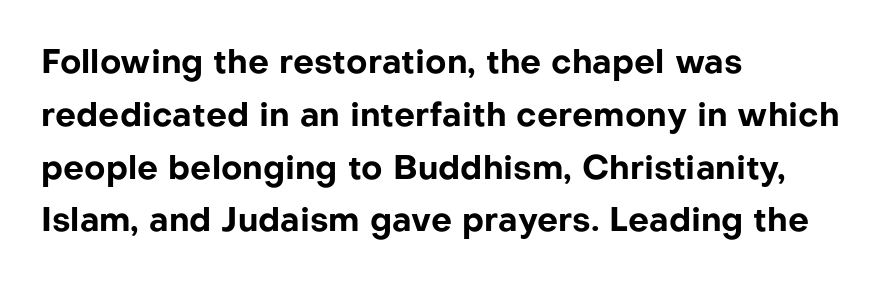
{"serif": "no", "italic": "no", "bold": "yes", "weight": "bold", "width": "normal", "stroke_contrast": "low", "x_height": "medium", "monospaced": "no", "underline": "no", "align": "left", "line_spacing": "normal", "line_spacing_ratio": 1.6, "letter_spacing": "normal", "letter_spacing_em": 0.0, "glyph_px": 33}
